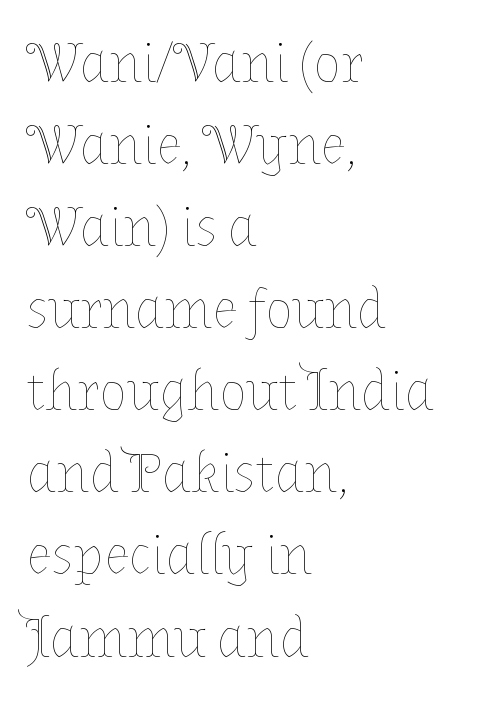
Q: Is the text bold? A: No.
Q: Is the text italic (slanted)? A: No, it is upright.
Q: Is the text underlined? A: No.
Q: How is the paragraph aligned? A: Left-aligned.
Q: Is the spacing between letters normal or unusually wide? A: Normal.
Q: Is the spacing between lines tight, normal or loose? A: Normal.
Q: Width (condensed, normal, or wide)? A: Normal.
Q: Stroke contrast? A: Low.
Q: x-height? A: Medium.
Q: Monospaced? A: No.
